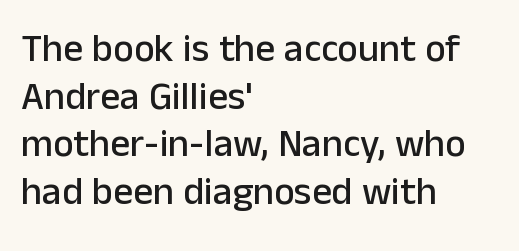
Words appear dense and cohesive because spacing is normal. Rule under the text: the space is simply empty. A typesetter would label this face a sans. Characters remain perfectly vertical along every line. The letters advance in unequal steps, a hallmark of proportional type. The lines are quadded left.
